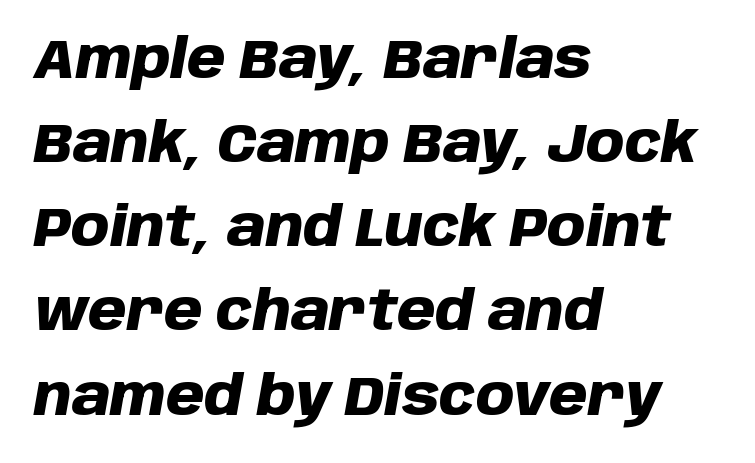
The image shows 55 px heavy type, italic (leaning right); set left-aligned, normal line spacing (1.53x), normal letter spacing, not underlined; low stroke contrast and a large x-height.
